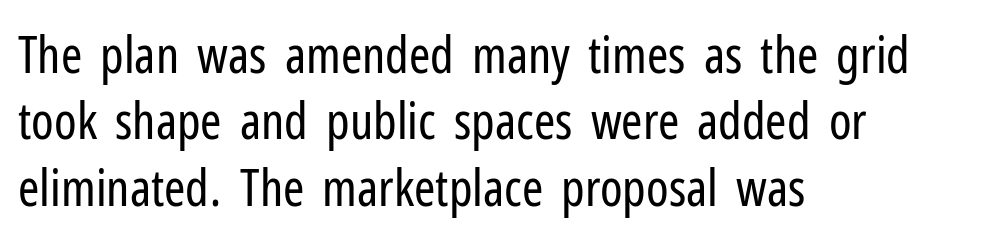
{"serif": "no", "italic": "no", "bold": "no", "weight": "regular", "width": "condensed", "stroke_contrast": "low", "x_height": "medium", "monospaced": "no", "underline": "no", "align": "left", "line_spacing": "normal", "line_spacing_ratio": 1.3, "letter_spacing": "normal", "letter_spacing_em": 0.0, "glyph_px": 51}
